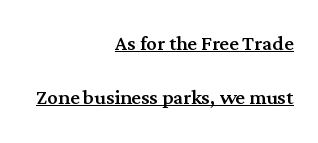
Honestly, the rows look like they've been pulled way apart. No italicization has been applied; the sample stays upright. Nobody touched the tracking dial on this one. Casual observation: everything's shoved over to the right.
